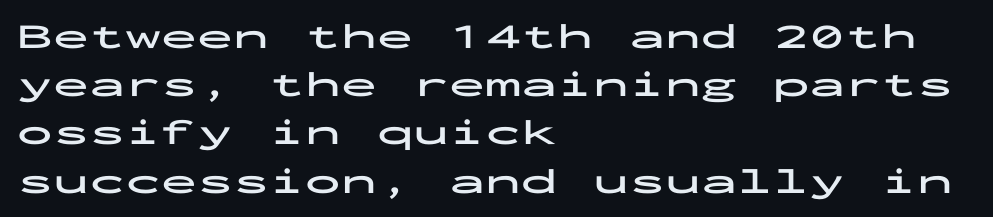
{"serif": "no", "italic": "no", "bold": "yes", "weight": "bold", "width": "wide", "stroke_contrast": "low", "x_height": "medium", "monospaced": "yes", "underline": "no", "align": "left", "line_spacing": "normal", "line_spacing_ratio": 1.34, "letter_spacing": "normal", "letter_spacing_em": 0.0, "glyph_px": 36}
